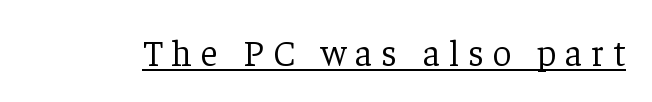
You can tell it's not italic because the verticals are truly vertical. The specimen includes a rule beneath the text block's lines. Are there feet on the stems? There are — it's a serif. Weight: in the light-to-regular range. Compared with typical body copy, the letter spacing here is much looser. Varying glyph widths throughout — classic text-font behaviour.
